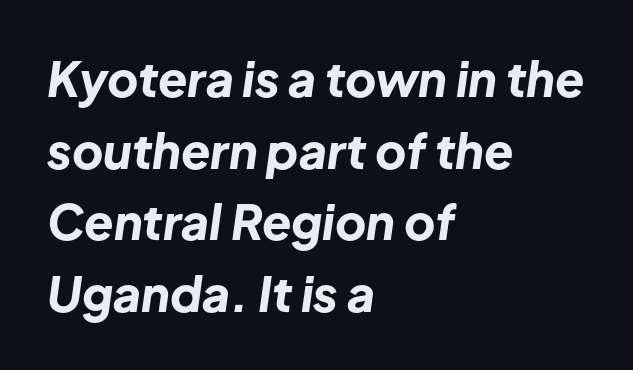
{"italic": "yes", "lean": "right", "slant_degrees": 8, "bold": "yes", "weight": "bold", "width": "normal", "stroke_contrast": "low", "x_height": "medium", "monospaced": "no", "underline": "no", "align": "left", "line_spacing": "normal", "line_spacing_ratio": 1.49, "letter_spacing": "normal", "letter_spacing_em": 0.0, "glyph_px": 48}
